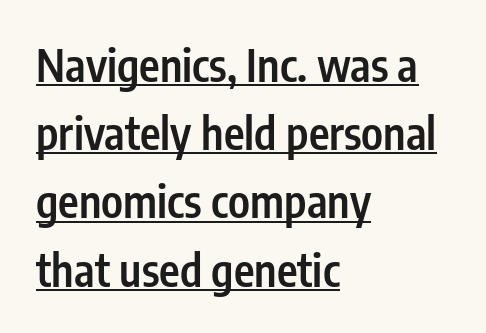
Does extra space separate the letters? No, they use regular spacing. Italic: no, the glyphs are upright roman. These lines are rendered in a variable-pitch font. The specimen includes a rule beneath the text block's lines. Notice how the passage keeps a crisp vertical edge on the left only.
